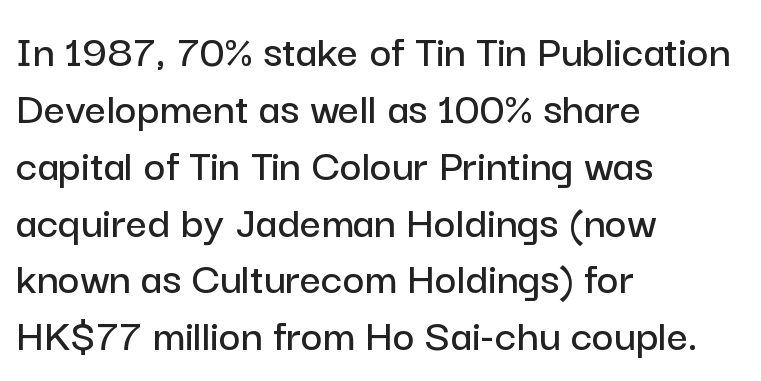
Type without underlining. Tracking value appears to be zero — textbook default spacing. The face used here is proportionally spaced, like ordinary book or web type. This sample uses an upright cut, with every glyph sitting square on the baseline.
